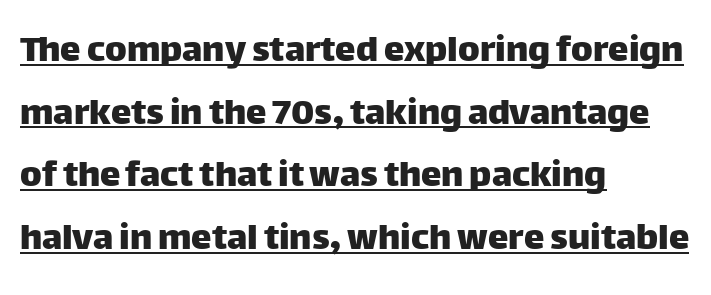
{"serif": "no", "italic": "no", "width": "normal", "stroke_contrast": "low", "x_height": "large", "monospaced": "no", "underline": "yes", "align": "left", "line_spacing": "normal", "line_spacing_ratio": 1.53, "letter_spacing": "normal", "letter_spacing_em": 0.0, "glyph_px": 41}
